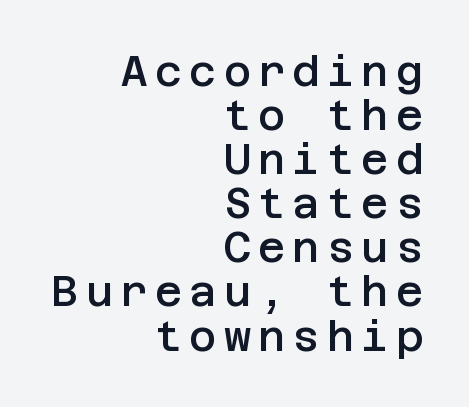
Q: Is the text bold? A: Semi-bold.
Q: Is the text italic (slanted)? A: No, it is upright.
Q: Is the typeface a serif or a sans-serif typeface? A: Sans-serif.
Q: Is the text underlined? A: No.
Q: How is the paragraph aligned? A: Right-aligned.
Q: Is the spacing between lines tight, normal or loose? A: Tight.
Q: Width (condensed, normal, or wide)? A: Normal.
Q: Stroke contrast? A: Low.
Q: x-height? A: Large.
